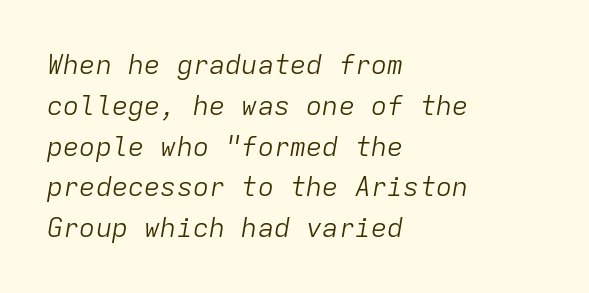
{"italic": "yes", "lean": "right", "slant_degrees": 9, "bold": "no", "underline": "no", "align": "left", "line_spacing": "normal", "line_spacing_ratio": 1.51, "letter_spacing": "normal", "letter_spacing_em": 0.0, "glyph_px": 27}
